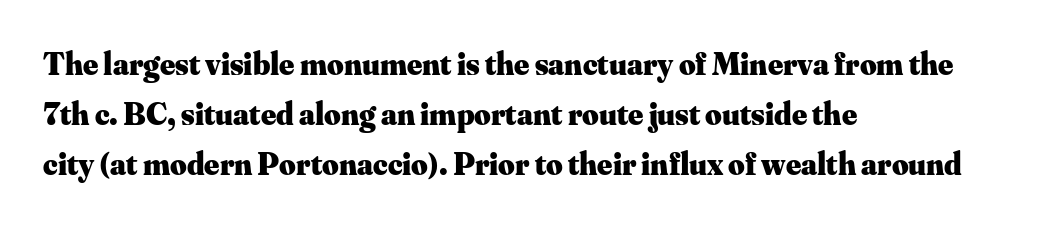
The image shows 32 px heavy serif type, upright; set left-aligned, normal line spacing (1.57x), normal letter spacing, not underlined; medium stroke contrast and a small x-height.
